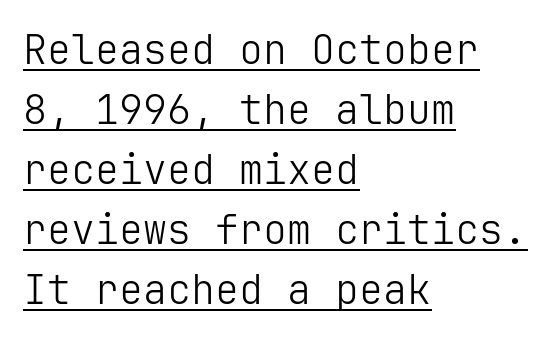
Check the space under the baseline: a stroke is drawn there. Each stroke keeps to a modest, everyday thickness or less. I'd call this a sans setting — the letters go barefoot. All the whitespace from short lines collects on the right.
